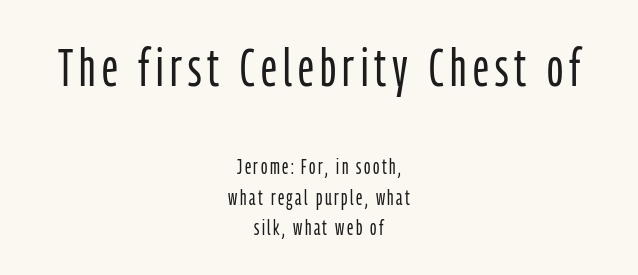
Q: Is the text bold? A: No.
Q: Is the text italic (slanted)? A: No, it is upright.
Q: Is the typeface a serif or a sans-serif typeface? A: Sans-serif.
Q: Is the text underlined? A: No.
Q: How is the paragraph aligned? A: Centered.
Q: Is the spacing between lines tight, normal or loose? A: Normal.
Q: Which block of text is set in a larger size, the first (top) or the second (bottom)? A: The first (top) one.
Q: Width (condensed, normal, or wide)? A: Condensed.
Q: Stroke contrast? A: Low.
Q: x-height? A: Medium.
Q: Monospaced? A: No.
